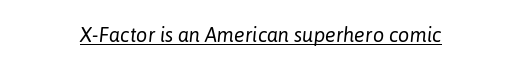
The image shows 20 px text type, italic (leaning right); set normal letter spacing, underlined.
